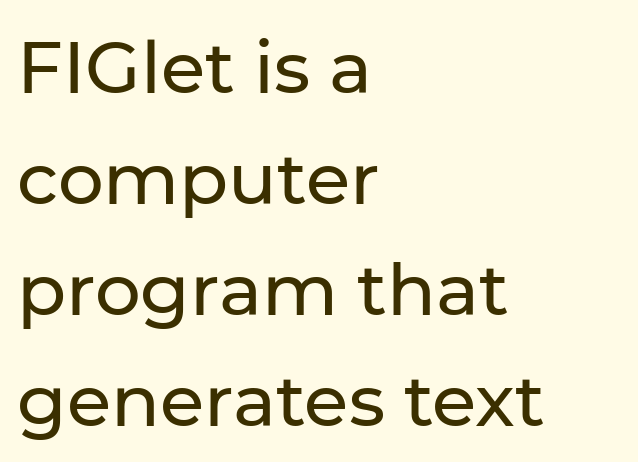
{"serif": "no", "italic": "no", "width": "normal", "stroke_contrast": "low", "x_height": "medium", "monospaced": "no", "underline": "no", "align": "left", "line_spacing": "normal", "line_spacing_ratio": 1.54, "letter_spacing": "normal", "letter_spacing_em": 0.0, "glyph_px": 72}
